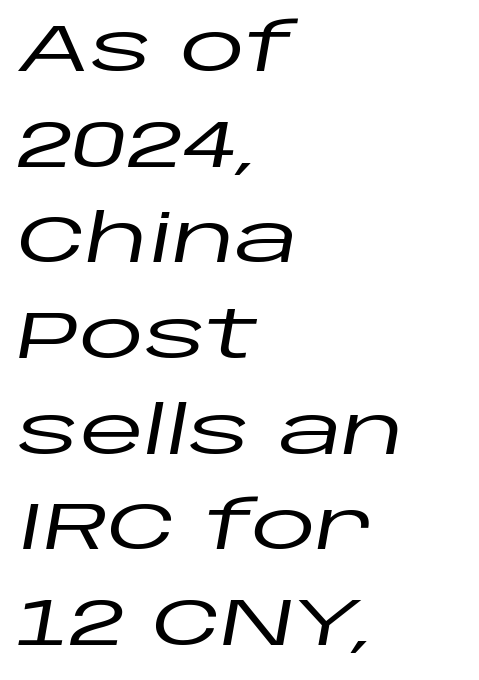
Q: Is the text italic (slanted)? A: Yes, it leans right by about 10 degrees.
Q: Is the text underlined? A: No.
Q: How is the paragraph aligned? A: Left-aligned.
Q: Is the spacing between letters normal or unusually wide? A: Normal.
Q: Is the spacing between lines tight, normal or loose? A: Normal.
Q: Width (condensed, normal, or wide)? A: Wide.
Q: Stroke contrast? A: Low.
Q: x-height? A: Large.
Q: Monospaced? A: No.
